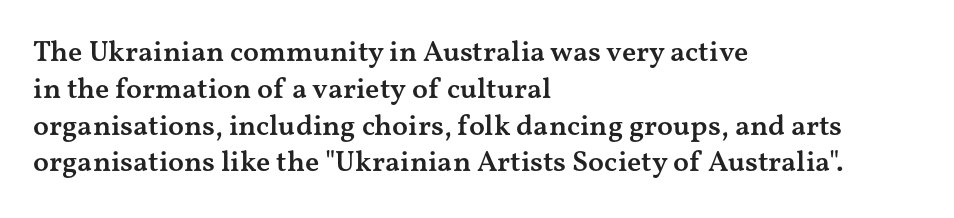
Q: Is the text bold? A: Semi-bold.
Q: Is the text italic (slanted)? A: No, it is upright.
Q: Is the typeface a serif or a sans-serif typeface? A: Serif.
Q: Is the text underlined? A: No.
Q: How is the paragraph aligned? A: Left-aligned.
Q: Is the spacing between letters normal or unusually wide? A: Normal.
Q: Is the spacing between lines tight, normal or loose? A: Normal.
Q: Width (condensed, normal, or wide)? A: Wide.
Q: Stroke contrast? A: Medium.
Q: x-height? A: Medium.
Q: Monospaced? A: No.
